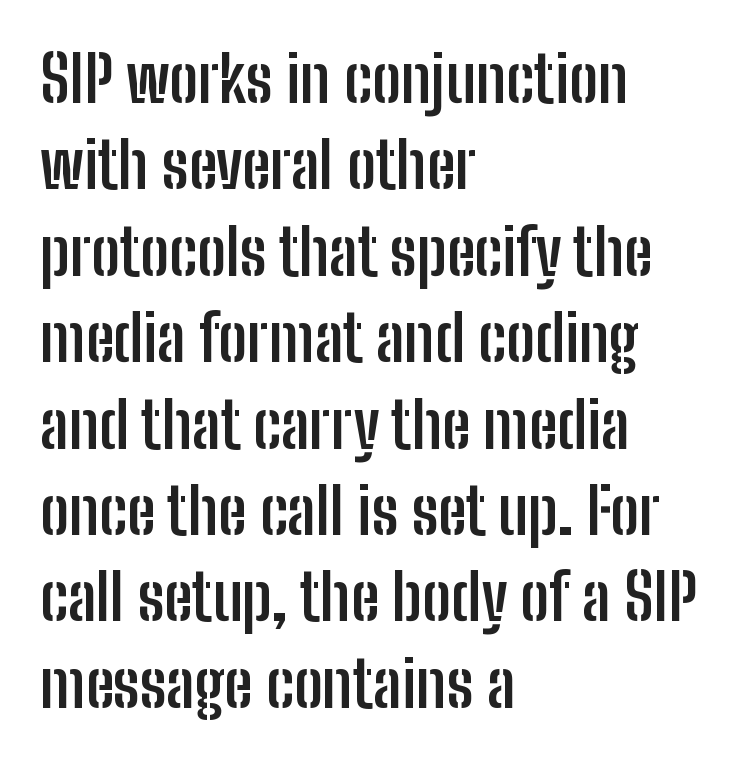
Q: Is the text bold? A: Yes.
Q: Is the text italic (slanted)? A: No, it is upright.
Q: Is the typeface a serif or a sans-serif typeface? A: Sans-serif.
Q: Is the text underlined? A: No.
Q: How is the paragraph aligned? A: Left-aligned.
Q: Is the spacing between letters normal or unusually wide? A: Normal.
Q: Is the spacing between lines tight, normal or loose? A: Normal.
Q: Width (condensed, normal, or wide)? A: Condensed.
Q: Stroke contrast? A: Low.
Q: x-height? A: Medium.
Q: Monospaced? A: No.
